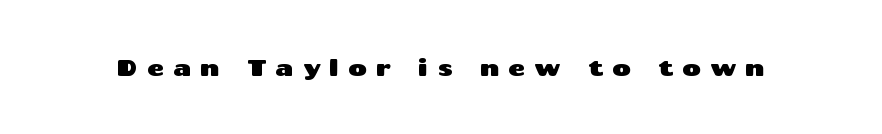
Q: Is the text italic (slanted)? A: No, it is upright.
Q: Is the text underlined? A: No.
Q: Is the spacing between letters normal or unusually wide? A: Unusually wide.
